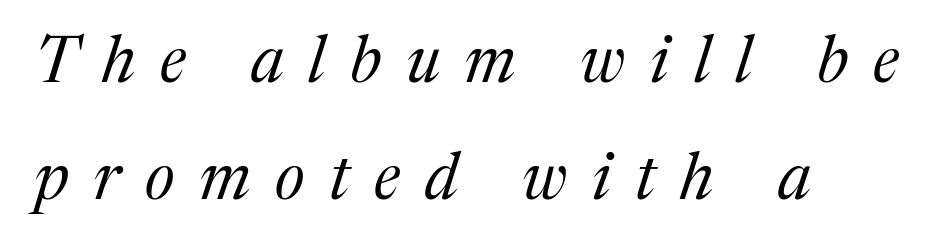
The image shows 65 px regular-weight serif type, italic (leaning right); set left-aligned, line spacing 1.8x, unusually wide letter spacing (+0.38 em), not underlined; medium stroke contrast and a medium x-height.
